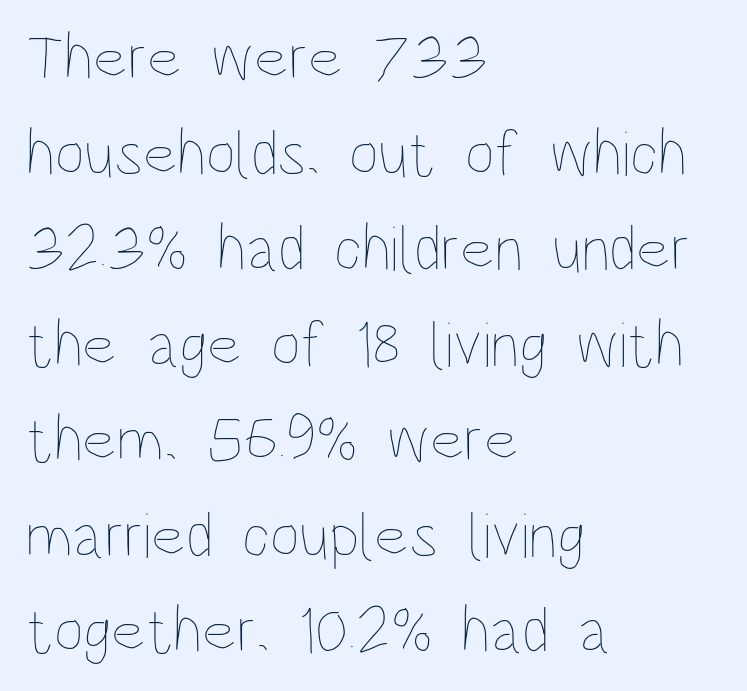
Q: Is the text bold? A: No.
Q: Is the text italic (slanted)? A: No, it is upright.
Q: Is the text underlined? A: No.
Q: How is the paragraph aligned? A: Left-aligned.
Q: Is the spacing between letters normal or unusually wide? A: Normal.
Q: Is the spacing between lines tight, normal or loose? A: Normal.
Q: Width (condensed, normal, or wide)? A: Condensed.
Q: Stroke contrast? A: Low.
Q: x-height? A: Large.
Q: Monospaced? A: No.
